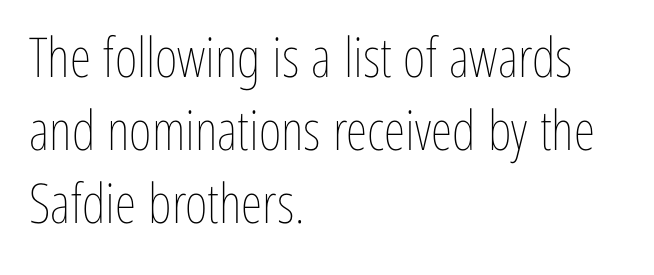
Horizontal alignment here is leftward, the default for most running prose. Nothing heavy about these letters — not bold at all. Honestly, the letter spacing is just normal — you wouldn't notice it. The rendering uses a moderate line-height, typical for paragraphs. Do the letters lean? They stand straight.
